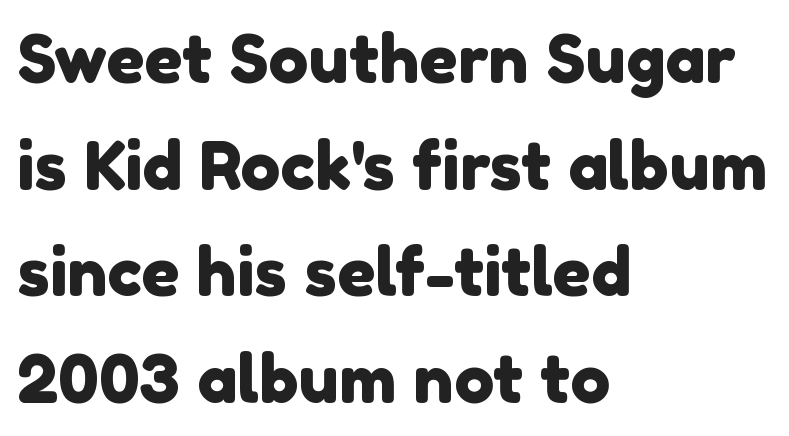
Only glyphs here, with clear space below each row. The rows are spaced the way most documents space them. How are the letters spaced? Ordinarily, with no added tracking. Left-aligned paragraph, ragged on the right. These lines are composed in type without serifs.
